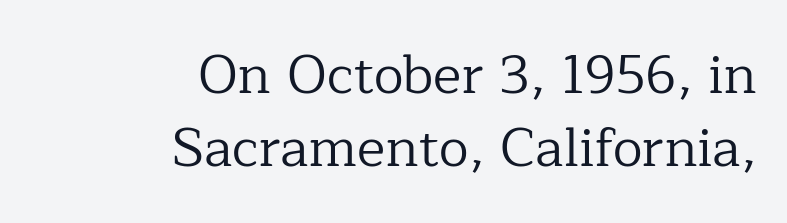
A bare baseline throughout the passage. The type sits square on the baseline with zero lean. Weight class: somewhere from thin through regular. Do the characters align in a grid? No, the font is proportional.
